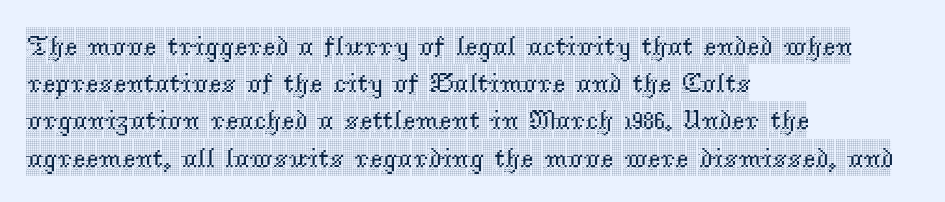
When letters stand straight like this, we call the style roman or upright. Spacing verdict: proportional, widths tailored to each character. Small tapered or slab feet sit at the stroke ends, so this counts as serif. One glance says typical: line gaps are just what's usual. Where is the straight margin? On the left. Letter spacing: default.
